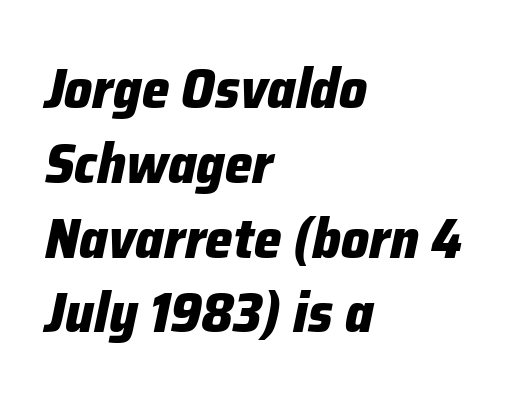
The image shows 55 px heavy type, italic (leaning right); set left-aligned, normal line spacing (1.36x), normal letter spacing, not underlined; low stroke contrast and a medium x-height.
